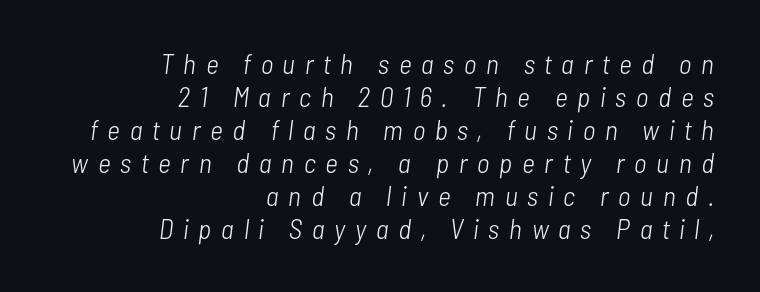
{"italic": "yes", "lean": "right", "slant_degrees": 7, "bold": "no", "weight": "light", "width": "condensed", "stroke_contrast": "low", "x_height": "medium", "monospaced": "no", "underline": "no", "align": "right", "line_spacing_ratio": 1.18, "letter_spacing": "wide", "letter_spacing_em": 0.35, "glyph_px": 28}
